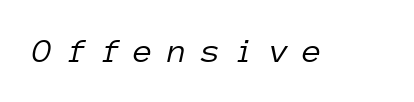
Q: Is the text bold? A: No.
Q: Is the text italic (slanted)? A: Yes, it leans right by about 12 degrees.
Q: Is the text underlined? A: No.
Q: Is the spacing between letters normal or unusually wide? A: Unusually wide.
Q: Width (condensed, normal, or wide)? A: Normal.
Q: Stroke contrast? A: Low.
Q: x-height? A: Medium.
Q: Monospaced? A: Yes.
